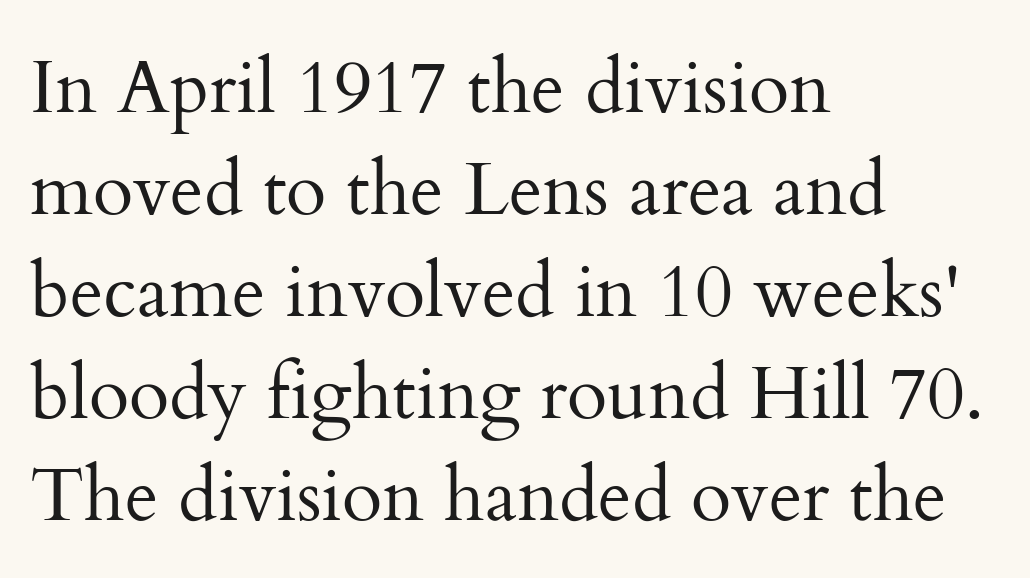
The specimen omits any rule beneath the text block's lines. Horizontal bands of white between lines are of average thickness. You could not count columns in this text — the font is proportionally spaced. No chunkiness to these letters — they're not bold.
